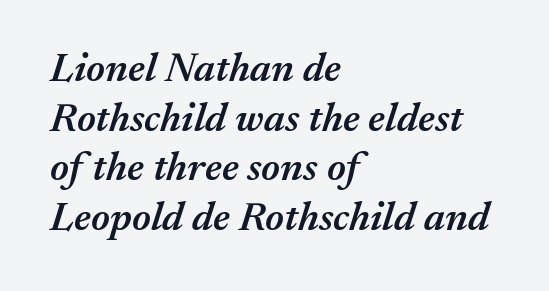
In terms of letterspacing, this is plain default setting. Reading down the block, your eye returns to a fixed left position each line. Anything drawn beneath the words? Only blank space. Think of a printed novel: that variable character pitch is what you see here. Slanted lettering throughout.
